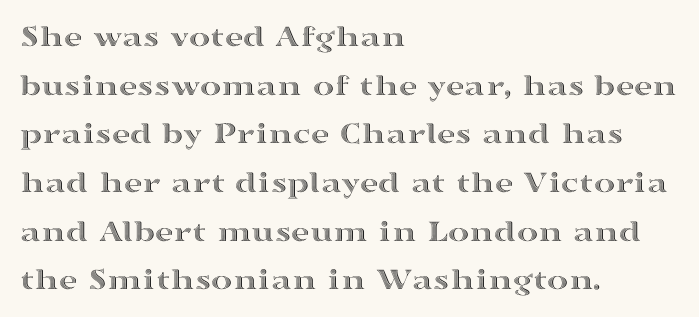
The image shows 32 px wide type, upright; set left-aligned, normal line spacing (1.52x), normal letter spacing, not underlined; a medium x-height.
